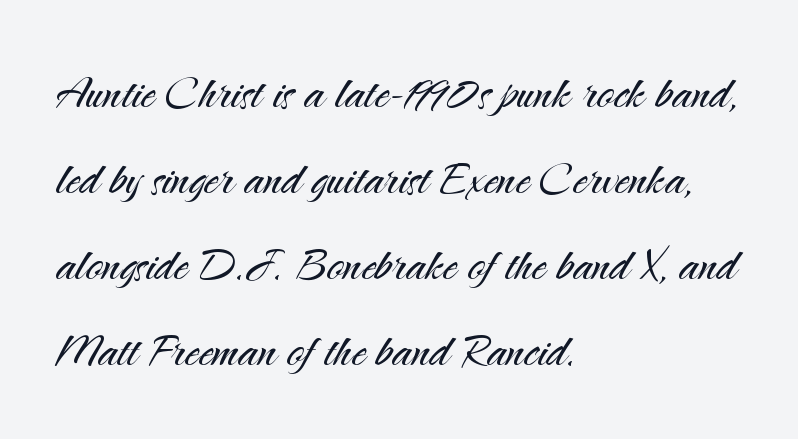
The image shows 57 px light sans-serif type; set left-aligned, normal line spacing (1.51x), normal letter spacing, not underlined; medium stroke contrast and a small x-height.
